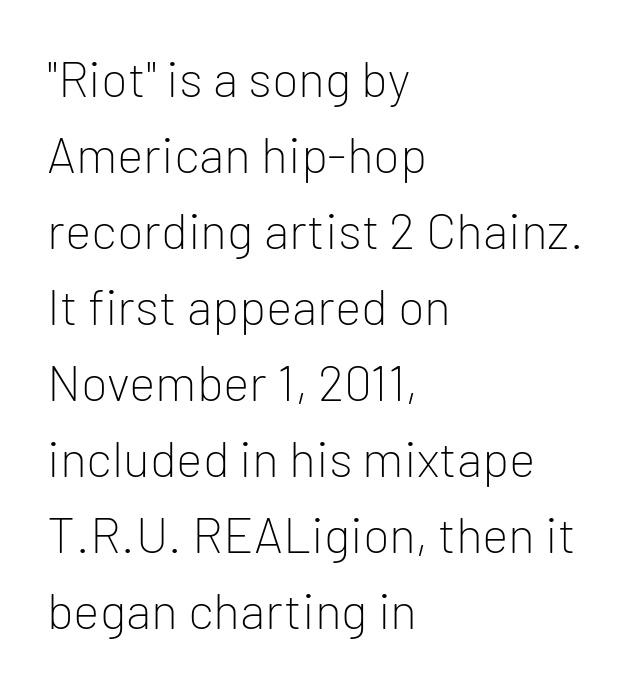
Character widths vary here, with narrow letters taking less room than wide ones. The type is set solid horizontally, with unmodified tracking. Tall strokes in this sample are plumb rather than angled. Each row of text sits above clean, open space. Examine the stroke ends and you'll find no serifs. Typeset ragged right — the left edge is the straight one.
